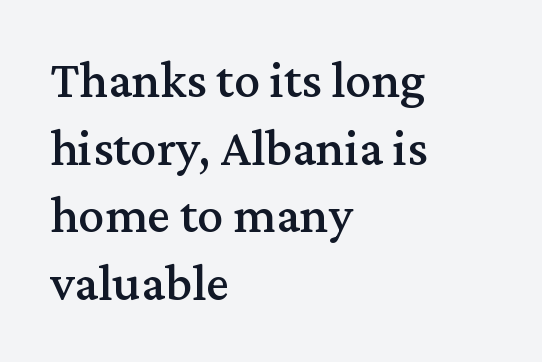
Serifs: yes, visible at the terminals of the letterforms. One glance says typical: line gaps are just what's usual. The text block is weighted toward the left margin, trailing off unevenly rightward. The lettering stays uniformly vertical, giving the passage a roman look. The baseline area is clear.
